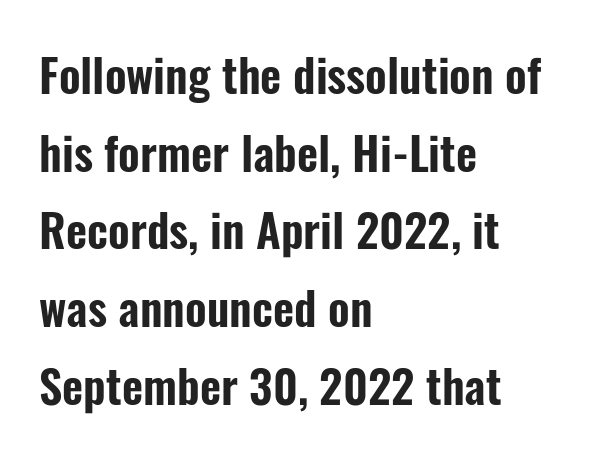
The image shows 46 px condensed sans-serif type, upright; set left-aligned, normal line spacing (1.69x), normal letter spacing, not underlined; low stroke contrast and a medium x-height.
